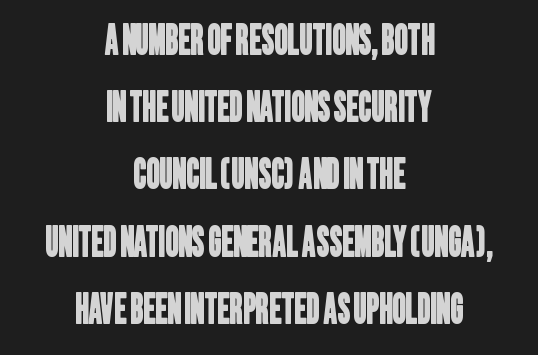
Font category for this specimen: sans-serif. Does extra space separate the letters? No, they use regular spacing. This block has exactly the height ordinary leading produces. Reading down the block, each line starts at a different indent, mirrored at its end. Honestly, there is no underline to notice here at all. The letters advance in unequal steps, a hallmark of proportional type.
